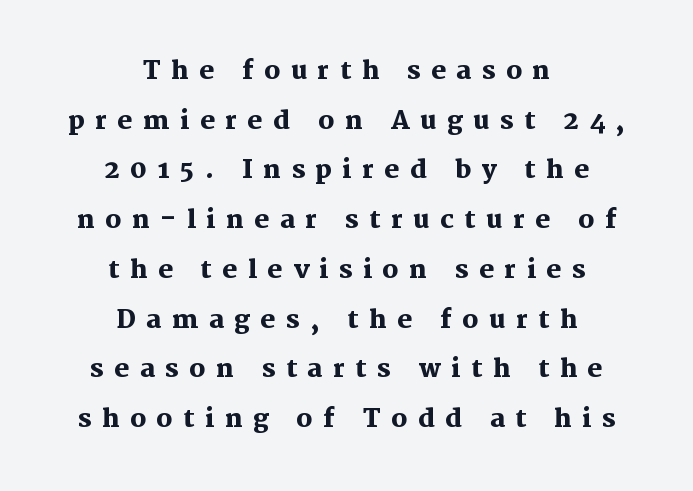
Decoration check: the copy has no underline. Each new line begins a long way beneath the previous one. The letters stand straight up with perfectly vertical stems. Strong, thick strokes mark this as bold type. The rendering inserts visible extra space after every character.
